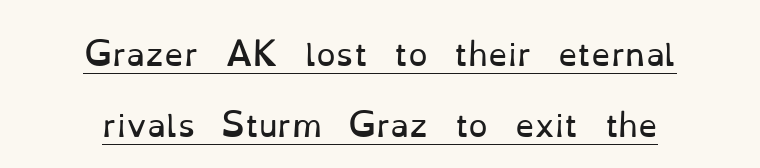
The image shows 31 px regular-weight serif type, upright; set centered, loose line spacing (2.29x), normal letter spacing, underlined; low stroke contrast and a small x-height.
